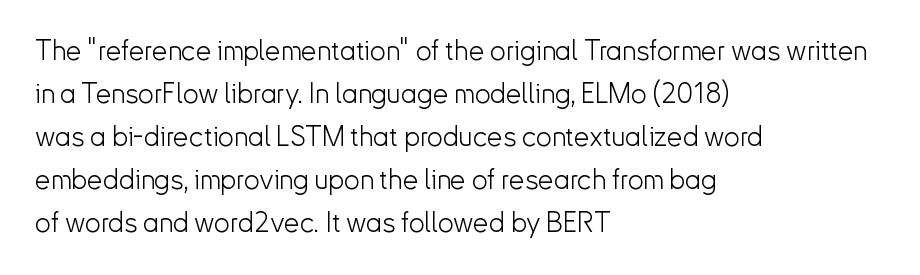
The image shows 28 px light sans-serif type, upright; set left-aligned, normal line spacing (1.54x), normal letter spacing, not underlined; low stroke contrast and a small x-height.
